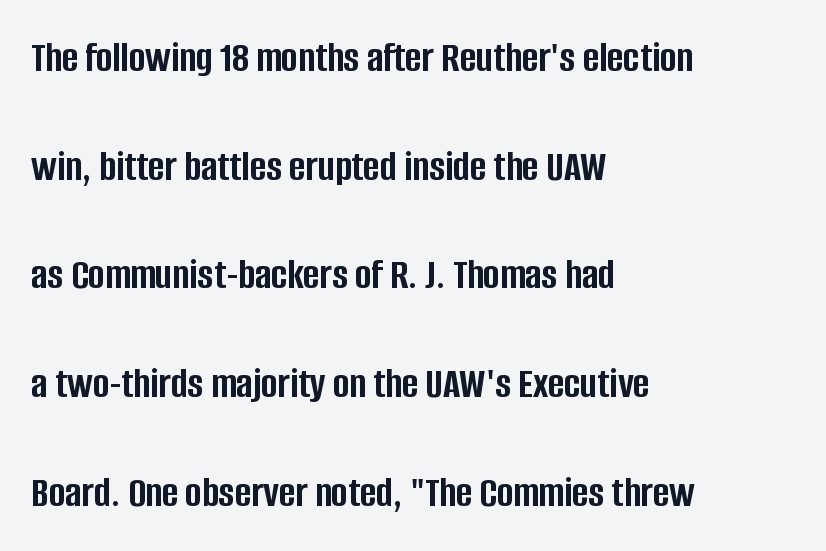
Q: Is the text bold? A: Yes.
Q: Is the text italic (slanted)? A: No, it is upright.
Q: Is the typeface a serif or a sans-serif typeface? A: Sans-serif.
Q: Is the text underlined? A: No.
Q: How is the paragraph aligned? A: Left-aligned.
Q: Is the spacing between letters normal or unusually wide? A: Normal.
Q: Is the spacing between lines tight, normal or loose? A: Loose.
Q: Width (condensed, normal, or wide)? A: Condensed.
Q: Stroke contrast? A: Low.
Q: x-height? A: Large.
Q: Monospaced? A: No.
